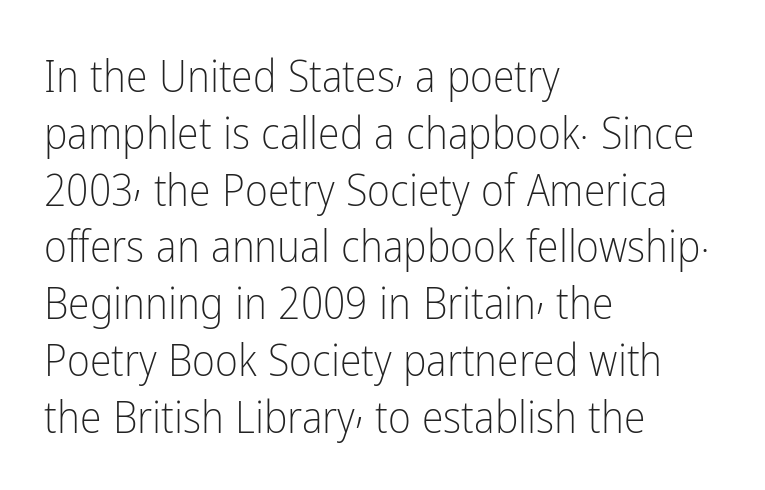
The image shows 44 px light, condensed sans-serif type, upright; set left-aligned, normal line spacing (1.29x), normal letter spacing, not underlined; low stroke contrast and a medium x-height.
